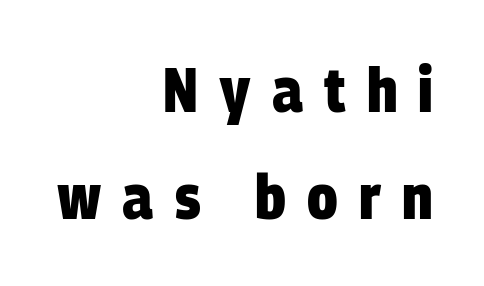
Q: Is the text bold? A: Yes.
Q: Is the typeface a serif or a sans-serif typeface? A: Sans-serif.
Q: Is the text underlined? A: No.
Q: How is the paragraph aligned? A: Right-aligned.
Q: Is the spacing between letters normal or unusually wide? A: Unusually wide.
Q: Width (condensed, normal, or wide)? A: Condensed.
Q: Stroke contrast? A: Low.
Q: x-height? A: Large.
Q: Monospaced? A: No.
